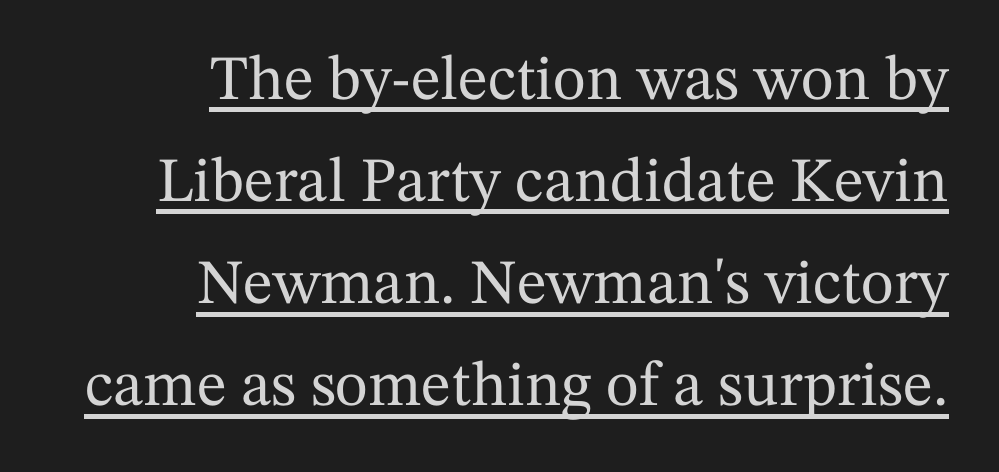
The image shows 63 px serif type, upright; set right-aligned, normal line spacing (1.62x), normal letter spacing, underlined; medium stroke contrast and a medium x-height.
